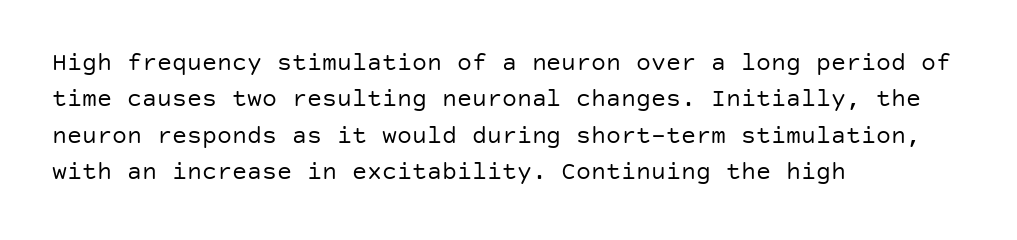
The image shows 25 px text type, upright; set left-aligned, normal line spacing (1.46x), normal letter spacing, not underlined.
